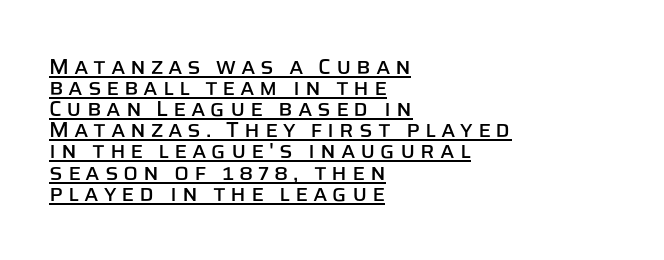
Q: Is the text italic (slanted)? A: No, it is upright.
Q: Is the text underlined? A: Yes.
Q: How is the paragraph aligned? A: Left-aligned.
Q: Is the spacing between letters normal or unusually wide? A: Unusually wide.
Q: Is the spacing between lines tight, normal or loose? A: Tight.
